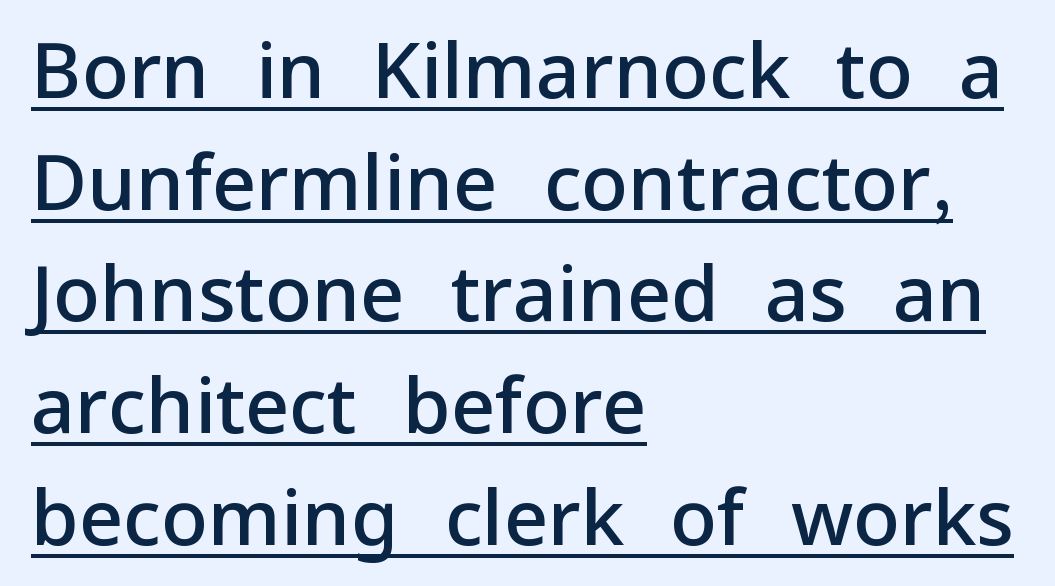
Q: Is the text bold? A: Semi-bold.
Q: Is the text italic (slanted)? A: No, it is upright.
Q: Is the typeface a serif or a sans-serif typeface? A: Sans-serif.
Q: Is the text underlined? A: Yes.
Q: How is the paragraph aligned? A: Left-aligned.
Q: Is the spacing between letters normal or unusually wide? A: Normal.
Q: Is the spacing between lines tight, normal or loose? A: Normal.
Q: Width (condensed, normal, or wide)? A: Normal.
Q: Stroke contrast? A: Low.
Q: x-height? A: Medium.
Q: Monospaced? A: No.
